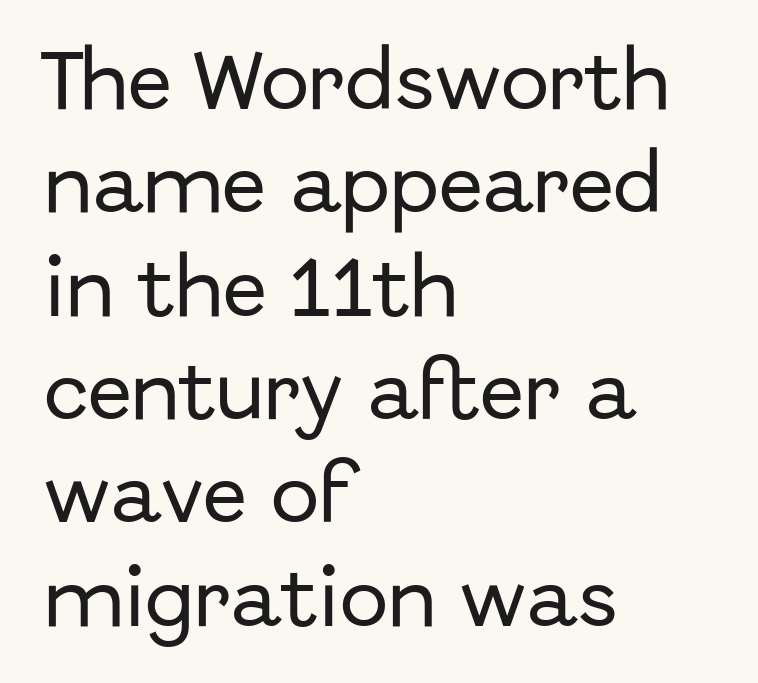
How are the letters spaced? Ordinarily, with no added tracking. Think of a printed novel: that variable character pitch is what you see here. Each row of text sits above clean, open space. The typeface chosen for these lines omits serifs. A classic flush-left, rag-right setting is used for this passage.
